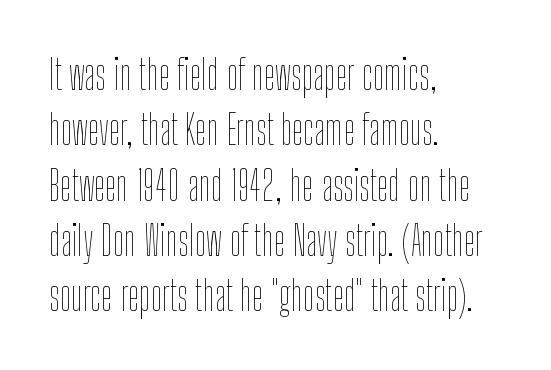
The image shows 41 px thin, condensed type, upright; set left-aligned, normal line spacing (1.35x), normal letter spacing, not underlined; low stroke contrast and a medium x-height.
